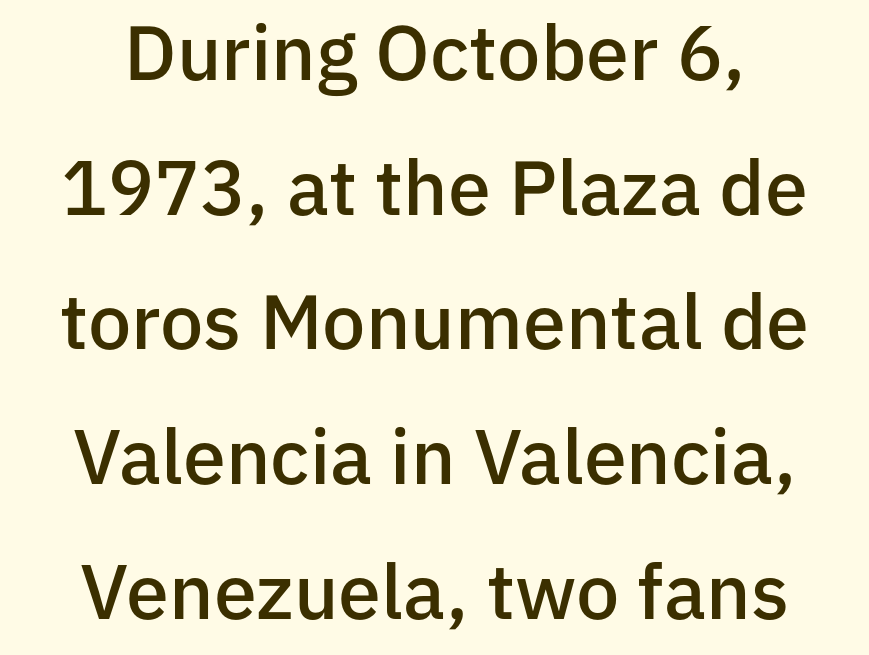
Set as a demibold, roughly 600 on the weight scale. This sample has the flowing, uneven cadence of proportional lettering. The string is rendered with underlining switched off. No feet cap the strokes, marking this as sans-serif type.
